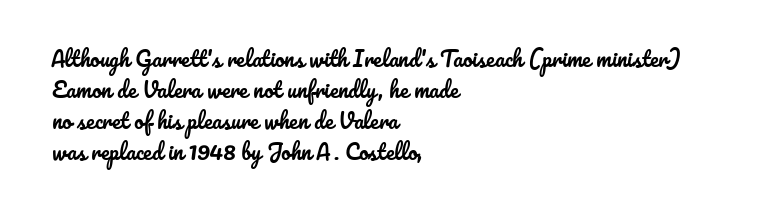
Q: Is the text italic (slanted)? A: Yes.
Q: Is the text underlined? A: No.
Q: How is the paragraph aligned? A: Left-aligned.
Q: Is the spacing between letters normal or unusually wide? A: Normal.
Q: Is the spacing between lines tight, normal or loose? A: Normal.
